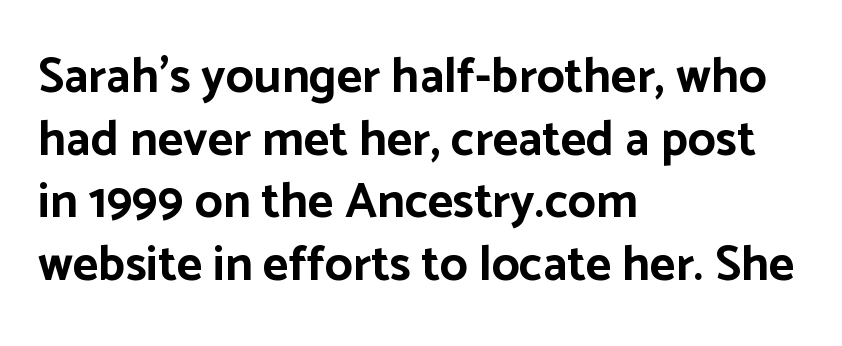
The letters advance in unequal steps, a hallmark of proportional type. The typesetting leans heavy: a genuine bold. Does the copy run flush right? No — it runs flush left. Underline: absent. The glyphs in this specimen are sans serif. Italic: no, the glyphs are upright roman.
